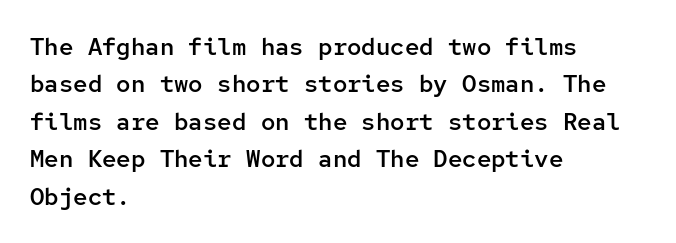
Summary of vertical rhythm: regular, with standard interline spacing. Do the letters lean? They stand straight. The passage is arranged the way most books set body copy — flush left. Bare-footed words on every line. The gaps between neighbouring characters are ordinary and unremarkable.
